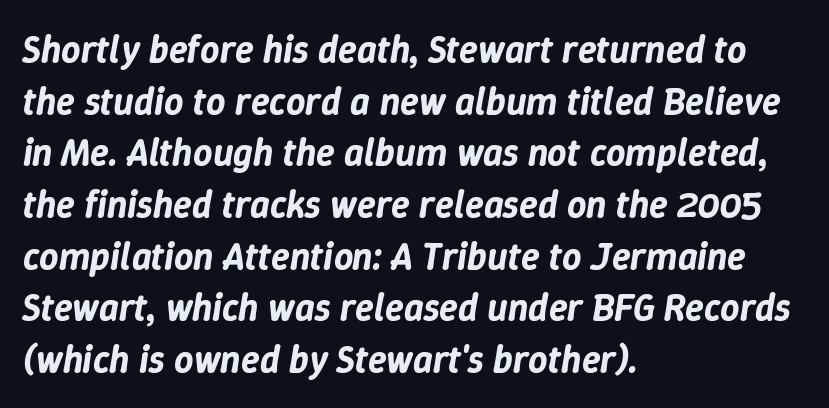
The image shows 38 px text type, italic (leaning right); set left-aligned, normal line spacing (1.36x), normal letter spacing, not underlined; low stroke contrast and a medium x-height.
